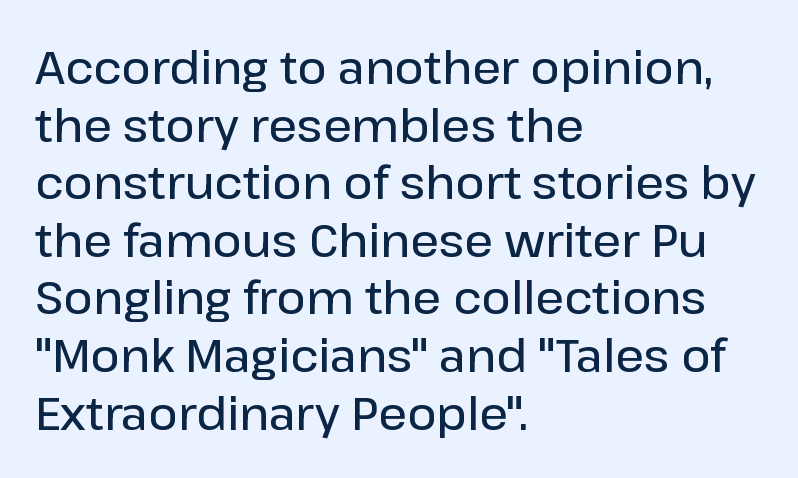
Q: Is the text bold? A: Semi-bold.
Q: Is the text italic (slanted)? A: No, it is upright.
Q: Is the typeface a serif or a sans-serif typeface? A: Sans-serif.
Q: Is the text underlined? A: No.
Q: How is the paragraph aligned? A: Left-aligned.
Q: Is the spacing between letters normal or unusually wide? A: Normal.
Q: Is the spacing between lines tight, normal or loose? A: Normal.
Q: Width (condensed, normal, or wide)? A: Normal.
Q: Stroke contrast? A: Low.
Q: x-height? A: Medium.
Q: Monospaced? A: No.
